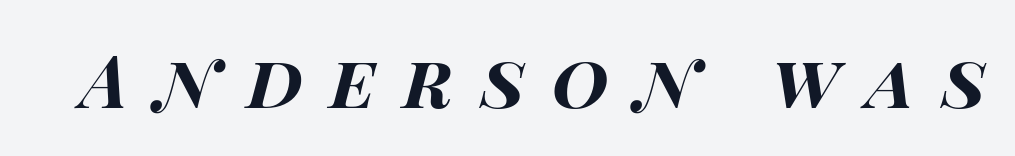
{"italic": "yes", "lean": "right", "slant_degrees": 14, "bold": "yes", "weight": "bold", "width": "wide", "stroke_contrast": "high", "x_height": "large", "monospaced": "no", "underline": "no", "letter_spacing": "wide", "letter_spacing_em": 0.37, "glyph_px": 73}
